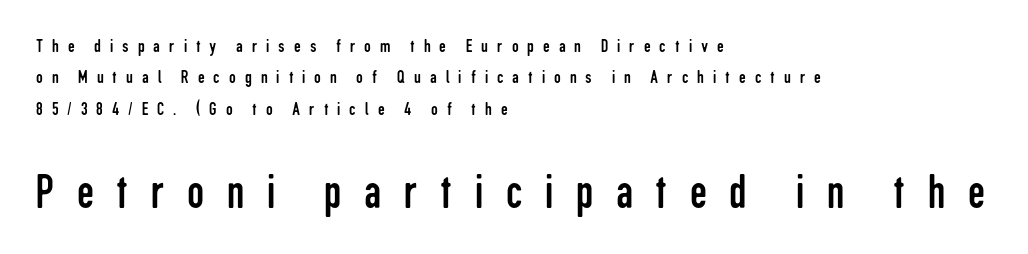
Q: Is the text bold? A: No.
Q: Is the text italic (slanted)? A: No, it is upright.
Q: Is the typeface a serif or a sans-serif typeface? A: Sans-serif.
Q: Is the text underlined? A: No.
Q: How is the paragraph aligned? A: Left-aligned.
Q: Is the spacing between letters normal or unusually wide? A: Unusually wide.
Q: Is the spacing between lines tight, normal or loose? A: Normal.
Q: Which block of text is set in a larger size, the first (top) or the second (bottom)? A: The second (bottom) one.
Q: Width (condensed, normal, or wide)? A: Condensed.
Q: Stroke contrast? A: Low.
Q: x-height? A: Medium.
Q: Monospaced? A: No.
